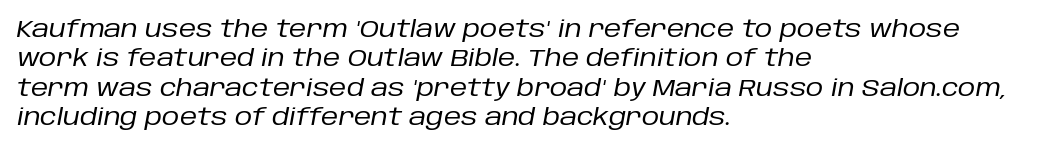
The image shows 24 px text type, italic (leaning right); set left-aligned, line spacing 1.22x, normal letter spacing, not underlined.
